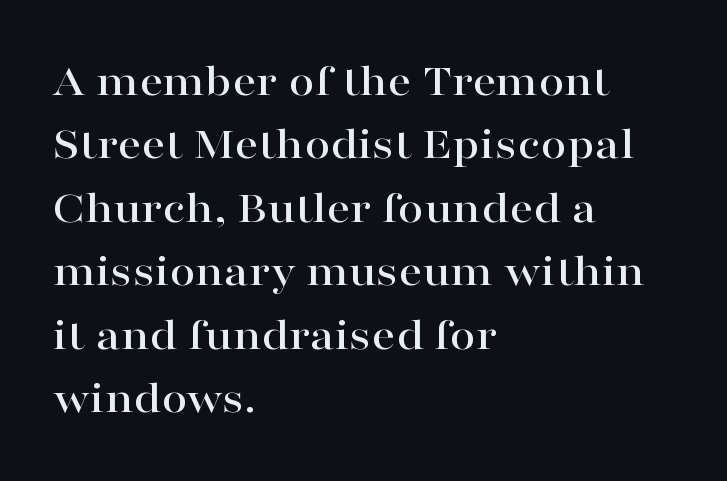
{"serif": "yes", "italic": "no", "width": "wide", "stroke_contrast": "high", "x_height": "medium", "monospaced": "no", "underline": "no", "align": "left", "line_spacing": "normal", "line_spacing_ratio": 1.35, "letter_spacing": "normal", "letter_spacing_em": 0.0, "glyph_px": 47}
